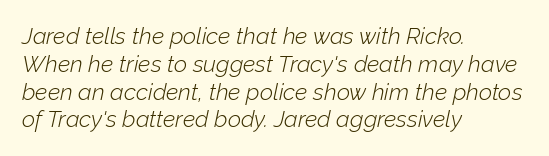
Alignment: flush left. The glyphs are unaccompanied by any horizontal stroke below them. Vertical stems look standard width or narrower in stroke. Quick note: italic. Compared with typical body copy, the letter spacing here is the same.
